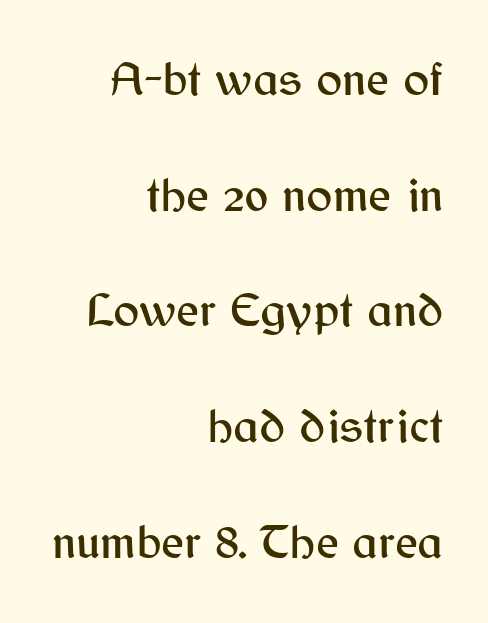
The image shows 49 px sans-serif type, upright; set right-aligned, loose line spacing (2.36x), normal letter spacing, not underlined; medium stroke contrast and a medium x-height.
